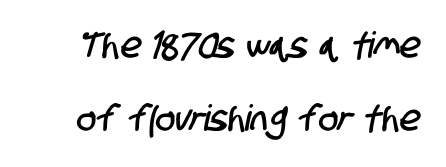
{"serif": "no", "width": "condensed", "stroke_contrast": "low", "x_height": "large", "monospaced": "no", "underline": "no", "line_spacing": "loose", "line_spacing_ratio": 2.03, "letter_spacing": "normal", "letter_spacing_em": 0.0, "glyph_px": 36}
